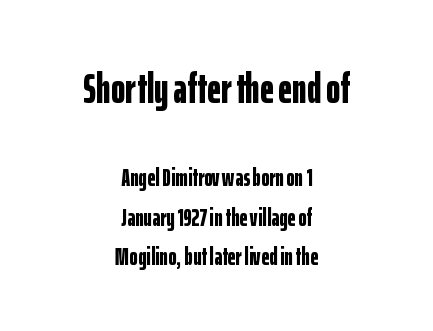
Is there much room between lines? A standard amount, neither cramped nor airy. Stroke terminals: plain, sans-serif. No italicization has been applied; the sample stays upright. The paragraph has two soft edges and a firm central axis. Think of a printed novel: that variable character pitch is what you see here.
